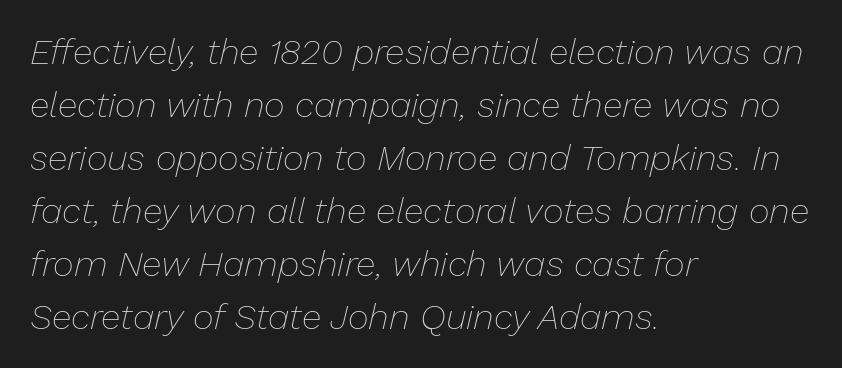
The paragraph shown leans on its left margin. The specimen omits any rule beneath the text block's lines. Note the varied advance widths — an 'i' is clearly narrower than an 'm'. How are the letters spaced? Ordinarily, with no added tracking. The passage shown leans; its letterforms are oblique.
